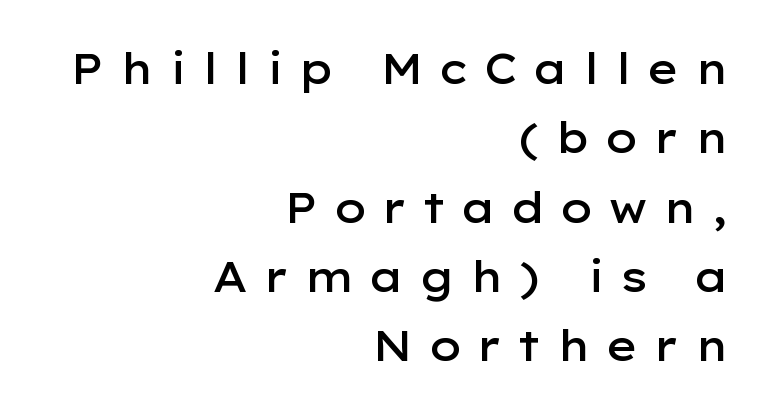
Q: Is the text bold? A: Semi-bold.
Q: Is the text italic (slanted)? A: No, it is upright.
Q: Is the typeface a serif or a sans-serif typeface? A: Sans-serif.
Q: Is the text underlined? A: No.
Q: How is the paragraph aligned? A: Right-aligned.
Q: Is the spacing between letters normal or unusually wide? A: Unusually wide.
Q: Is the spacing between lines tight, normal or loose? A: Normal.
Q: Width (condensed, normal, or wide)? A: Wide.
Q: Stroke contrast? A: Low.
Q: x-height? A: Medium.
Q: Monospaced? A: No.
